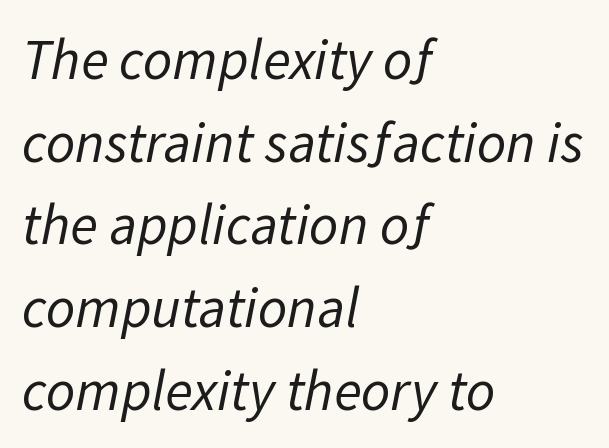
{"serif": "no", "bold": "no", "weight": "regular", "width": "normal", "stroke_contrast": "low", "x_height": "medium", "monospaced": "no", "underline": "no", "align": "left", "line_spacing": "normal", "line_spacing_ratio": 1.45, "letter_spacing": "normal", "letter_spacing_em": 0.0, "glyph_px": 57}
